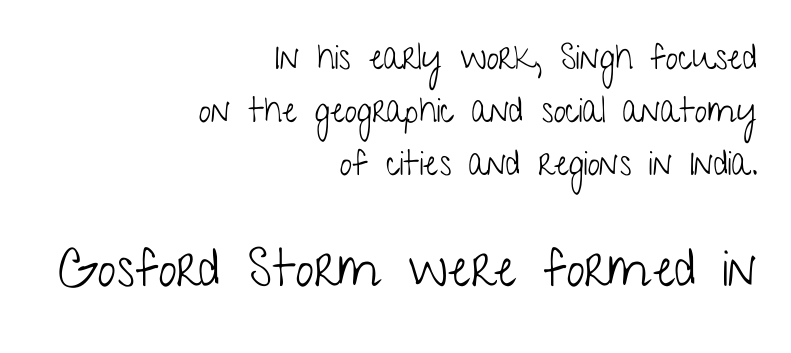
{"serif": "no", "italic": "no", "bold": "no", "weight": "light", "width": "condensed", "stroke_contrast": "low", "x_height": "medium", "monospaced": "no", "underline": "no", "align": "right", "line_spacing": "normal", "line_spacing_ratio": 1.51, "letter_spacing": "normal", "letter_spacing_em": 0.0, "larger_block": "second", "size_ratio": 1.49, "glyph_px": 52}
